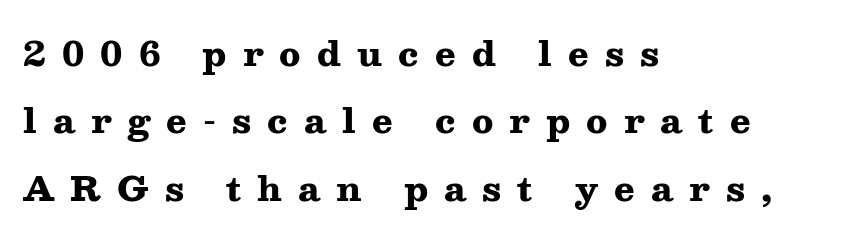
{"serif": "yes", "italic": "no", "bold": "yes", "weight": "heavy", "width": "wide", "stroke_contrast": "medium", "x_height": "medium", "monospaced": "no", "underline": "no", "align": "left", "line_spacing": "loose", "line_spacing_ratio": 1.98, "letter_spacing": "wide", "letter_spacing_em": 0.47, "glyph_px": 34}
